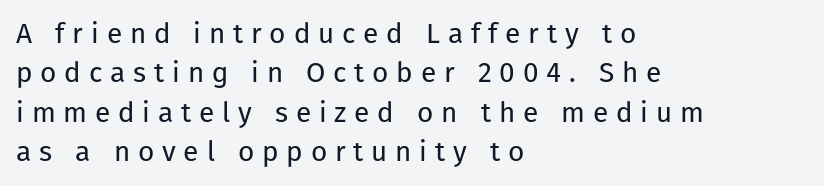
{"serif": "no", "italic": "no", "bold": "no", "weight": "regular", "width": "normal", "stroke_contrast": "low", "x_height": "medium", "monospaced": "no", "underline": "no", "align": "left", "line_spacing": "normal", "line_spacing_ratio": 1.41, "letter_spacing": "wide", "letter_spacing_em": 0.28, "glyph_px": 28}
